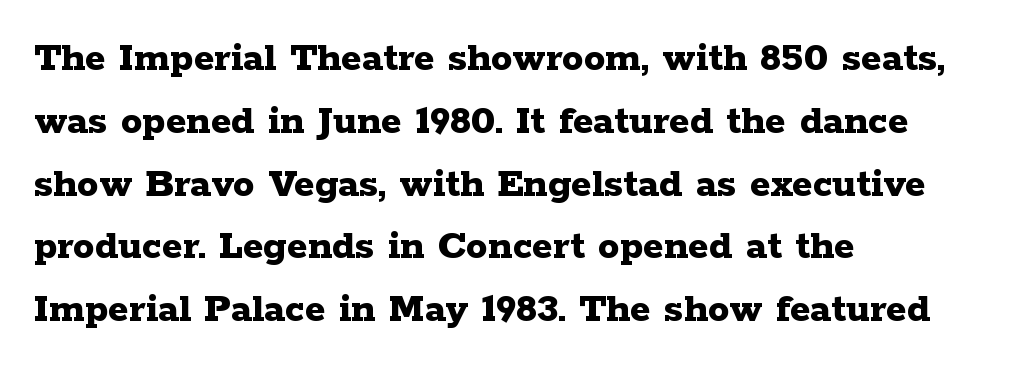
The image shows 43 px bold, wide serif type, upright; set left-aligned, normal line spacing (1.46x), normal letter spacing, not underlined; low stroke contrast and a medium x-height.
